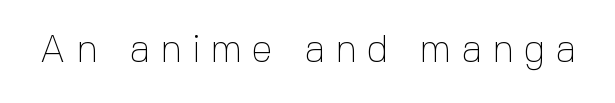
Q: Is the text bold? A: No.
Q: Is the text italic (slanted)? A: No, it is upright.
Q: Is the typeface a serif or a sans-serif typeface? A: Sans-serif.
Q: Is the text underlined? A: No.
Q: Is the spacing between letters normal or unusually wide? A: Unusually wide.
Q: Width (condensed, normal, or wide)? A: Normal.
Q: x-height? A: Medium.
Q: Monospaced? A: No.
